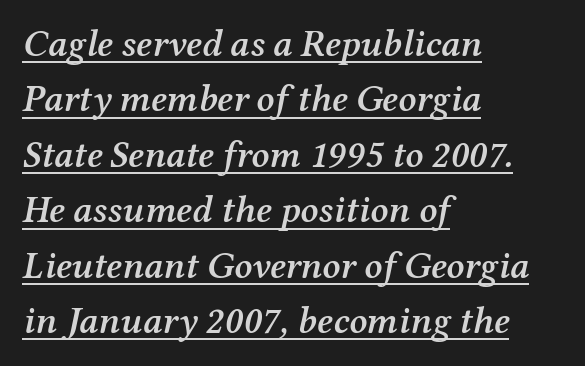
Q: Is the text bold? A: Semi-bold.
Q: Is the text italic (slanted)? A: Yes, it leans right by about 12 degrees.
Q: Is the typeface a serif or a sans-serif typeface? A: Serif.
Q: Is the text underlined? A: Yes.
Q: How is the paragraph aligned? A: Left-aligned.
Q: Is the spacing between letters normal or unusually wide? A: Normal.
Q: Is the spacing between lines tight, normal or loose? A: Normal.
Q: Width (condensed, normal, or wide)? A: Normal.
Q: Stroke contrast? A: Medium.
Q: x-height? A: Medium.
Q: Monospaced? A: No.
